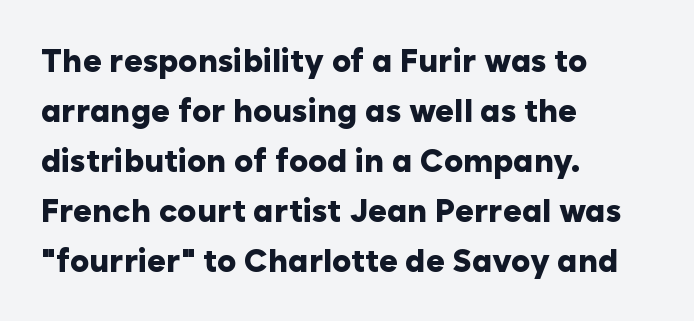
{"serif": "no", "italic": "no", "bold": "yes", "weight": "heavy", "width": "normal", "stroke_contrast": "low", "x_height": "medium", "monospaced": "no", "underline": "no", "align": "left", "line_spacing": "normal", "line_spacing_ratio": 1.56, "letter_spacing": "normal", "letter_spacing_em": 0.0, "glyph_px": 32}
